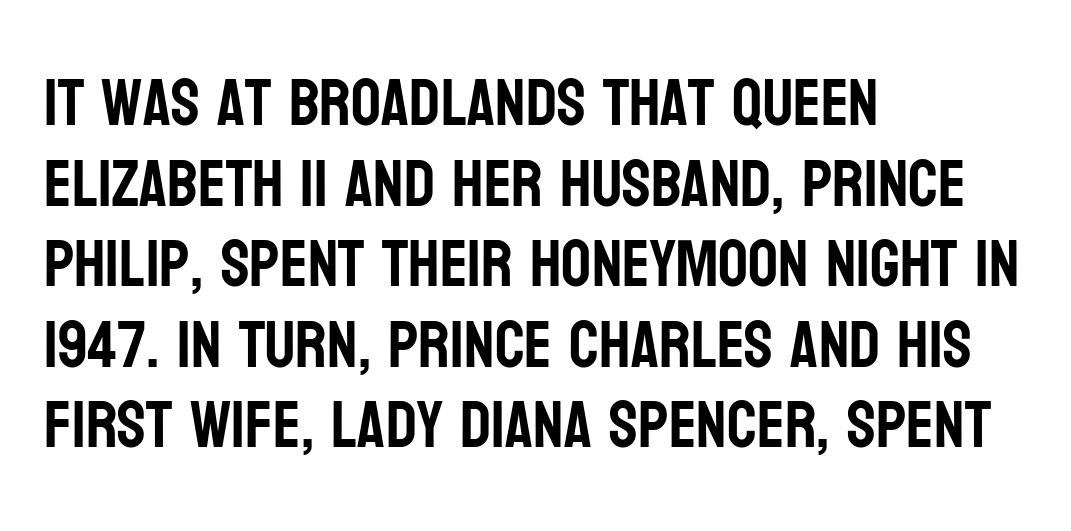
The type is set solid horizontally, with unmodified tracking. Stroke terminals: plain, sans-serif. Style check: upright. Casual observation: everything's shoved over to the left.
